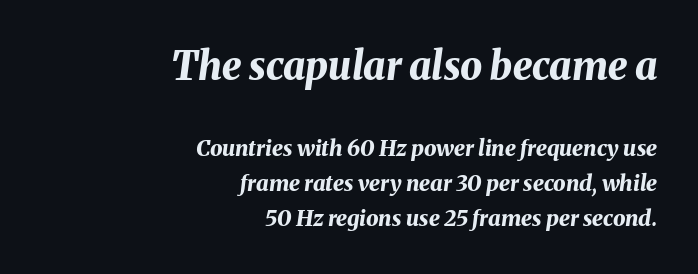
{"italic": "yes", "lean": "right", "slant_degrees": 8, "bold": "yes", "weight": "bold", "width": "normal", "stroke_contrast": "medium", "x_height": "medium", "monospaced": "no", "underline": "no", "align": "right", "line_spacing": "normal", "line_spacing_ratio": 1.59, "letter_spacing": "normal", "letter_spacing_em": 0.0, "larger_block": "first", "size_ratio": 1.77, "glyph_px": 39}
